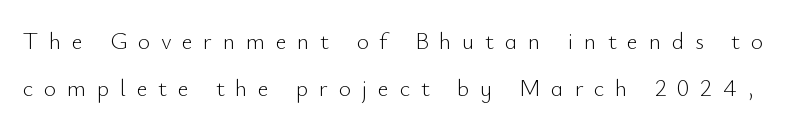
Compared with typical body copy, the letter spacing here is much looser. The axis of the letterforms is exactly vertical. If you measured baseline to baseline, you'd find a long distance. The letterforms sit at book weight or below. Honestly, there is no underline to notice here at all.
